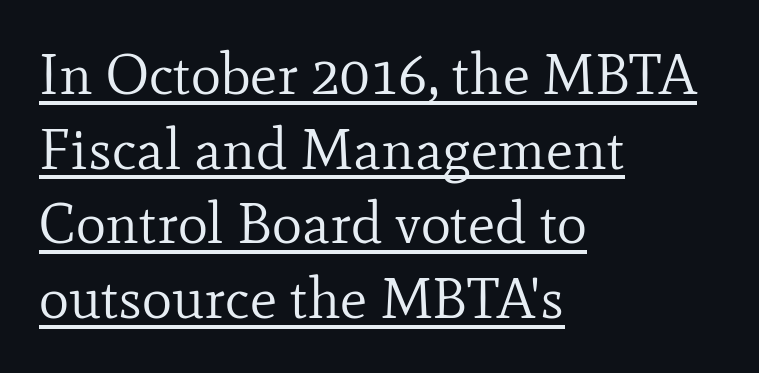
{"serif": "yes", "italic": "no", "bold": "no", "weight": "regular", "width": "normal", "stroke_contrast": "low", "x_height": "small", "monospaced": "no", "underline": "yes", "align": "left", "line_spacing": "normal", "line_spacing_ratio": 1.31, "letter_spacing": "normal", "letter_spacing_em": 0.0, "glyph_px": 57}
